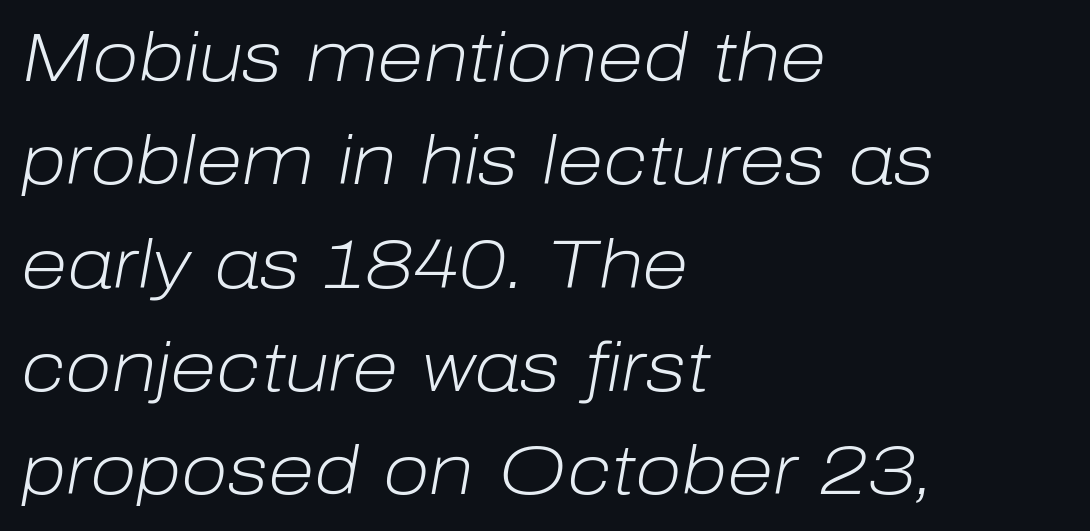
The image shows 68 px light type, italic (leaning right); set left-aligned, normal line spacing (1.52x), normal letter spacing, not underlined; low stroke contrast and a medium x-height.
